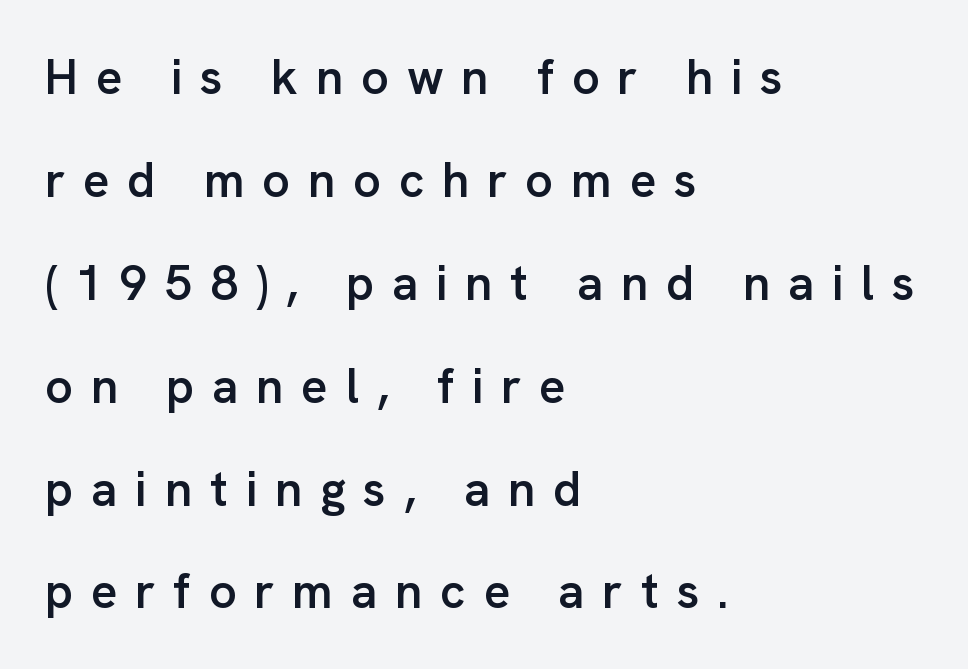
{"serif": "no", "italic": "no", "bold": "semi", "weight": "semibold", "width": "normal", "stroke_contrast": "low", "x_height": "medium", "monospaced": "no", "underline": "no", "align": "left", "line_spacing": "loose", "line_spacing_ratio": 2.1, "letter_spacing": "wide", "letter_spacing_em": 0.36, "glyph_px": 49}
